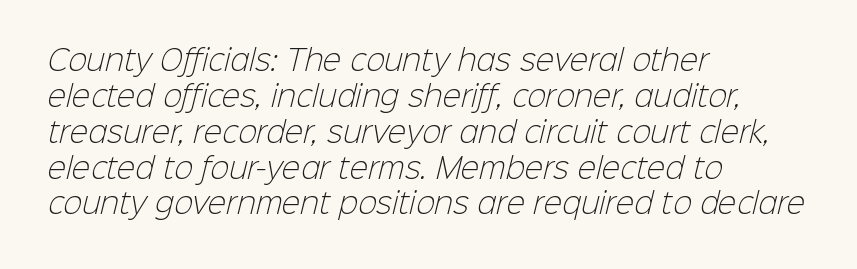
Q: Is the text bold? A: No.
Q: Is the typeface a serif or a sans-serif typeface? A: Sans-serif.
Q: Is the text underlined? A: No.
Q: How is the paragraph aligned? A: Left-aligned.
Q: Is the spacing between letters normal or unusually wide? A: Normal.
Q: Is the spacing between lines tight, normal or loose? A: Normal.
Q: Width (condensed, normal, or wide)? A: Normal.
Q: Stroke contrast? A: Low.
Q: x-height? A: Medium.
Q: Monospaced? A: No.
